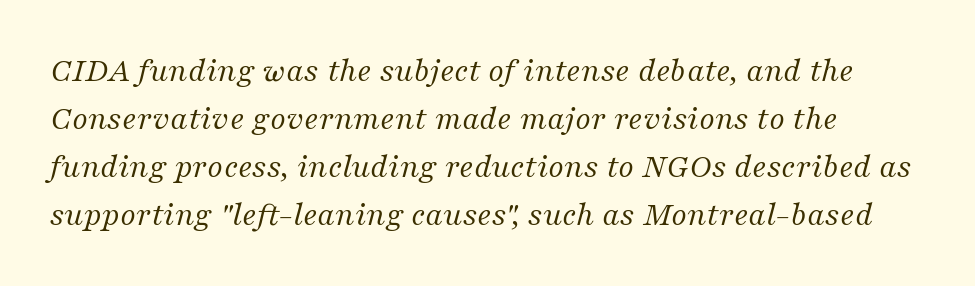
{"serif": "yes", "italic": "yes", "lean": "right", "slant_degrees": 16, "bold": "no", "weight": "regular", "width": "normal", "stroke_contrast": "medium", "x_height": "medium", "monospaced": "no", "underline": "no", "line_spacing": "normal", "line_spacing_ratio": 1.41, "letter_spacing": "normal", "letter_spacing_em": 0.0, "glyph_px": 34}
